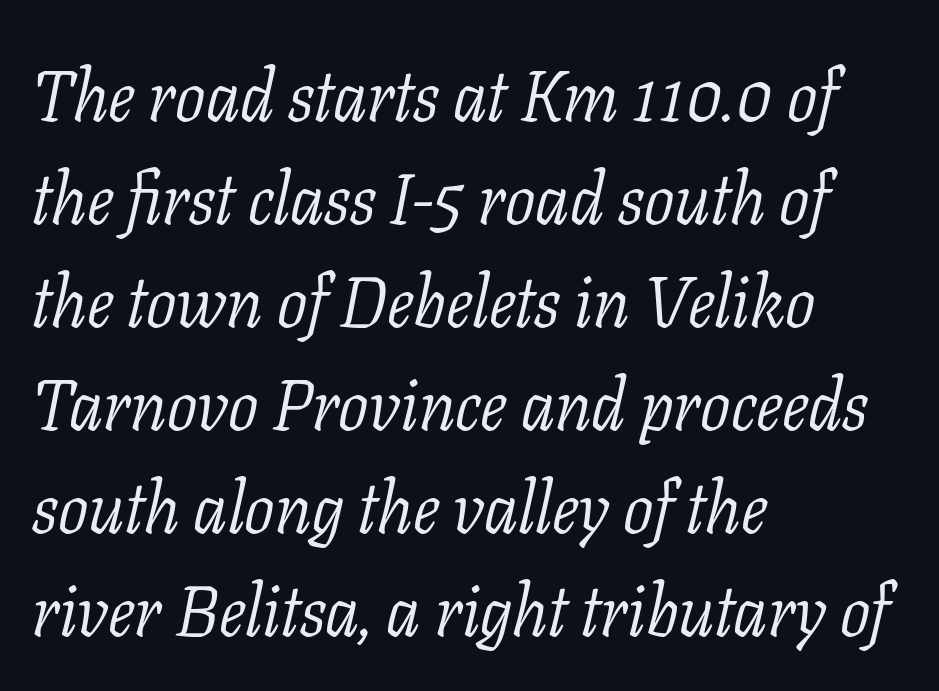
{"serif": "yes", "italic": "yes", "lean": "right", "slant_degrees": 11, "bold": "no", "weight": "light", "width": "normal", "stroke_contrast": "low", "x_height": "medium", "monospaced": "no", "underline": "no", "align": "left", "line_spacing": "normal", "line_spacing_ratio": 1.45, "letter_spacing": "normal", "letter_spacing_em": 0.0, "glyph_px": 71}
